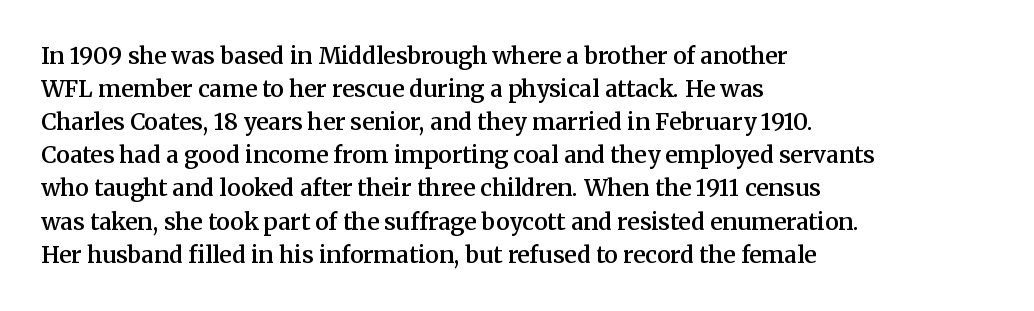
Default kerning and tracking; the words read as compact shapes. Quick note: interline space is typical. This rendering features lettering with no underline. Left-aligned paragraph, ragged on the right. The strokes are fattened partway — semibold, not bold. Italic: no, the glyphs are upright roman.
